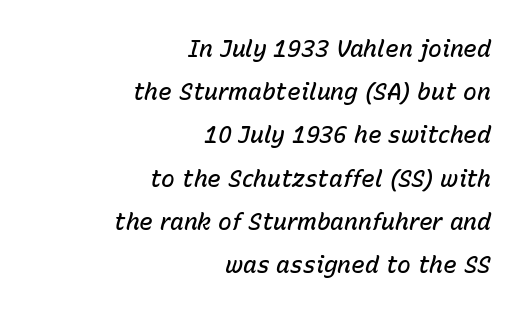
{"italic": "yes", "lean": "right", "slant_degrees": 15, "bold": "semi", "underline": "no", "align": "right", "line_spacing_ratio": 1.88, "letter_spacing": "normal", "letter_spacing_em": 0.0, "glyph_px": 23}
